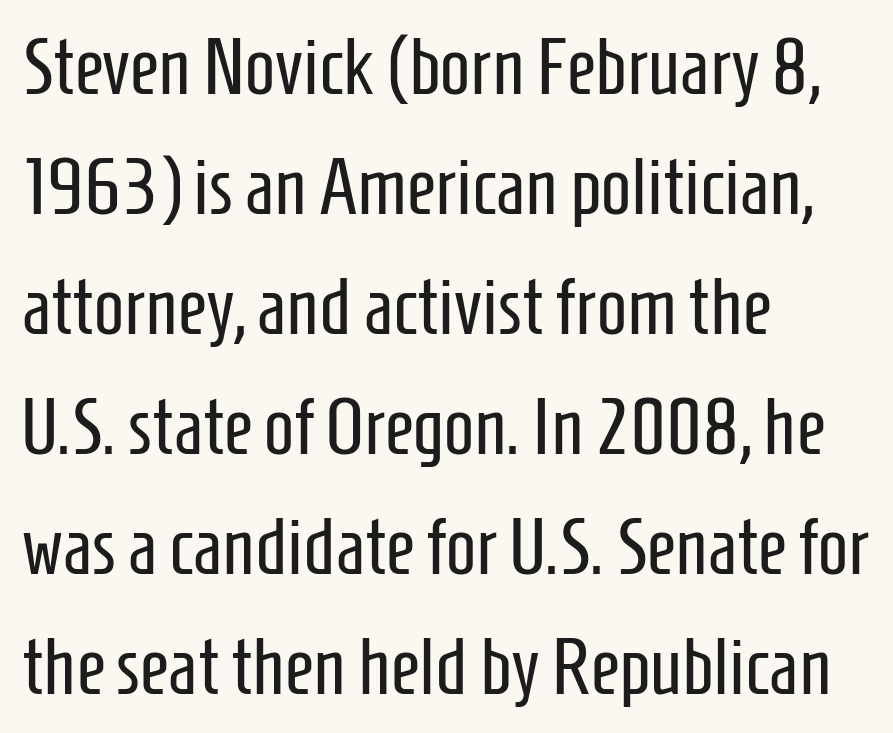
{"serif": "no", "italic": "no", "bold": "no", "weight": "regular", "width": "condensed", "stroke_contrast": "low", "x_height": "medium", "monospaced": "no", "underline": "no", "align": "left", "line_spacing": "normal", "line_spacing_ratio": 1.5, "letter_spacing": "normal", "letter_spacing_em": 0.0, "glyph_px": 80}
